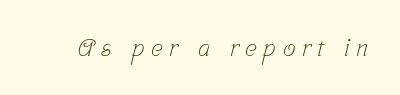
Q: Is the text bold? A: No.
Q: Is the text underlined? A: No.
Q: Is the spacing between letters normal or unusually wide? A: Unusually wide.
